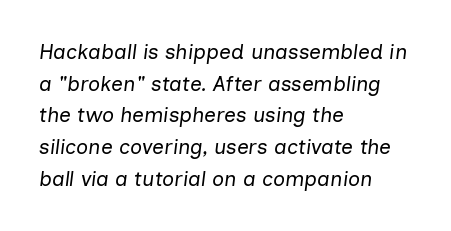
{"italic": "yes", "lean": "right", "slant_degrees": 7, "bold": "no", "underline": "no", "align": "left", "line_spacing": "normal", "line_spacing_ratio": 1.51, "letter_spacing": "normal", "letter_spacing_em": 0.0, "glyph_px": 21}
